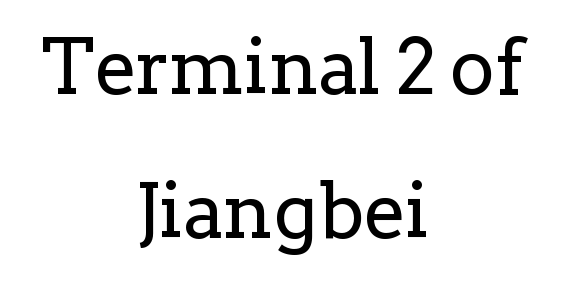
The image shows 76 px regular-weight serif type, upright; set centered, line spacing 1.89x, normal letter spacing, not underlined; low stroke contrast and a medium x-height.
